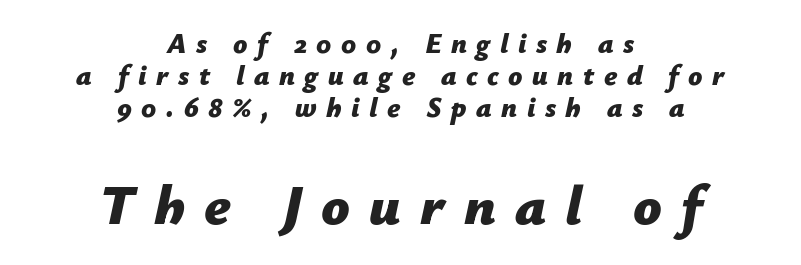
Q: Is the text bold? A: Yes.
Q: Is the text italic (slanted)? A: Yes, it leans right by about 12 degrees.
Q: Is the text underlined? A: No.
Q: How is the paragraph aligned? A: Centered.
Q: Is the spacing between letters normal or unusually wide? A: Unusually wide.
Q: Is the spacing between lines tight, normal or loose? A: Tight.
Q: Which block of text is set in a larger size, the first (top) or the second (bottom)? A: The second (bottom) one.
Q: Width (condensed, normal, or wide)? A: Normal.
Q: Stroke contrast? A: Low.
Q: x-height? A: Medium.
Q: Monospaced? A: No.
